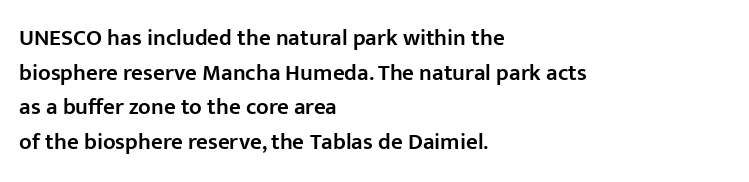
{"italic": "no", "bold": "semi", "underline": "no", "align": "left", "line_spacing": "normal", "line_spacing_ratio": 1.51, "letter_spacing": "normal", "letter_spacing_em": 0.0, "glyph_px": 23}
